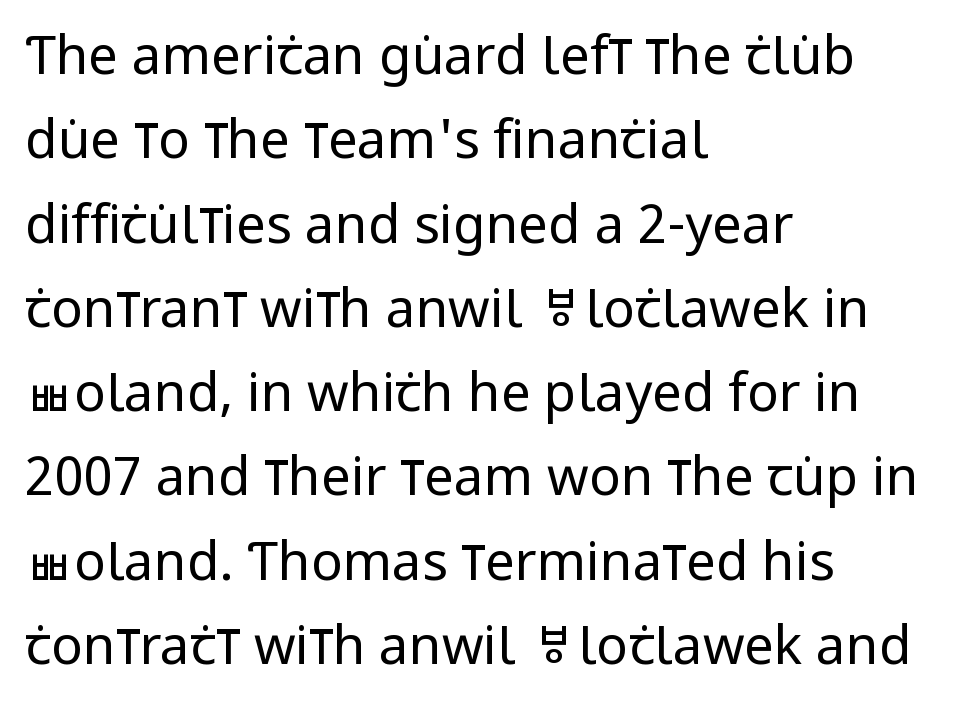
Counters stay open thanks to moderate or lighter strokes. The horizontal fit of the characters is conventional and even. Any mark beneath the type? The region is blank. Does the lettering tilt? It doesn't — this is upright.
